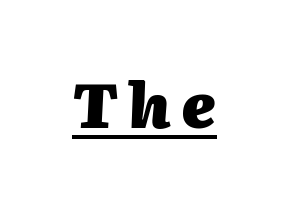
The image shows 62 px heavy type, italic (leaning right); set underlined; medium stroke contrast and a medium x-height.
